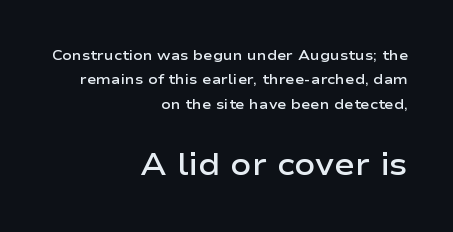
The image shows 31 px semibold, wide sans-serif type, upright; set right-aligned, line spacing 1.75x, normal letter spacing, not underlined; the second (bottom) block is 2.21x larger; low stroke contrast and a medium x-height.
